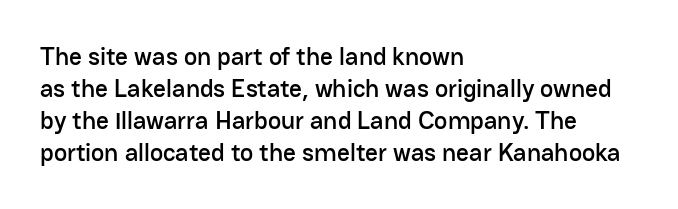
Summary of vertical rhythm: regular, with standard interline spacing. The string is rendered with underlining switched off. This rendering uses left alignment, leaving the right contour irregular. The lettering stays uniformly vertical, giving the passage a roman look. The horizontal fit of the characters is conventional and even.
